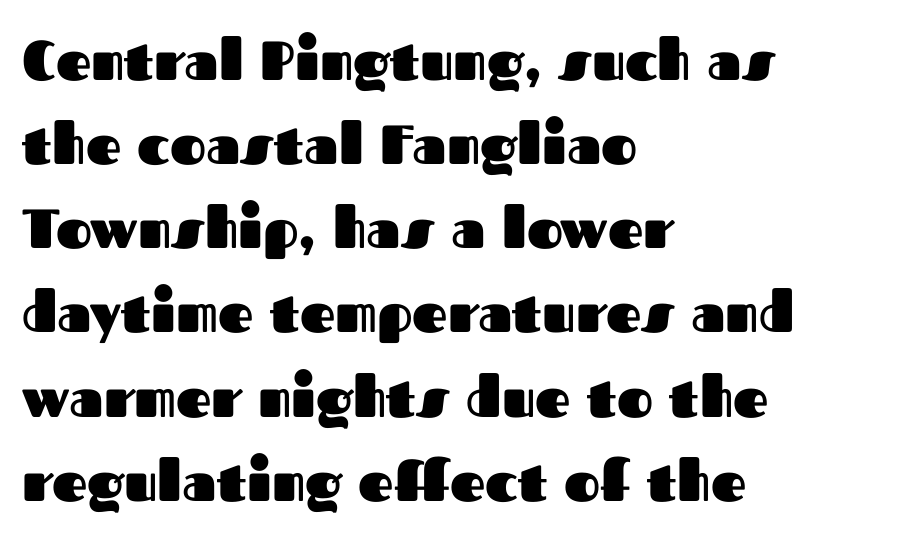
{"serif": "no", "italic": "no", "bold": "yes", "weight": "heavy", "width": "normal", "stroke_contrast": "medium", "x_height": "medium", "monospaced": "no", "underline": "no", "align": "left", "line_spacing": "normal", "line_spacing_ratio": 1.53, "letter_spacing": "normal", "letter_spacing_em": 0.0, "glyph_px": 55}
